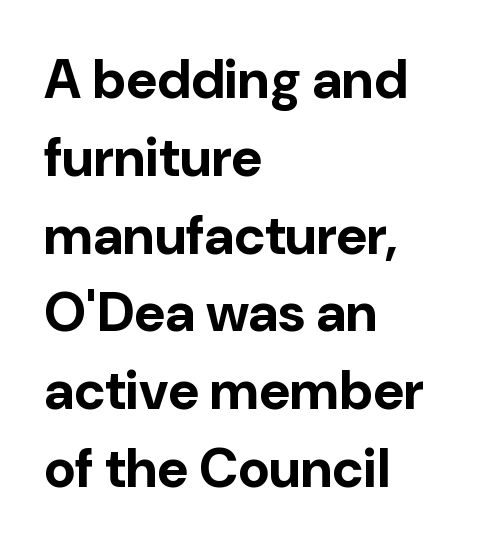
Q: Is the text bold? A: Yes.
Q: Is the text italic (slanted)? A: No, it is upright.
Q: Is the typeface a serif or a sans-serif typeface? A: Sans-serif.
Q: Is the text underlined? A: No.
Q: How is the paragraph aligned? A: Left-aligned.
Q: Is the spacing between letters normal or unusually wide? A: Normal.
Q: Is the spacing between lines tight, normal or loose? A: Normal.
Q: Width (condensed, normal, or wide)? A: Normal.
Q: Stroke contrast? A: Low.
Q: x-height? A: Medium.
Q: Monospaced? A: No.
